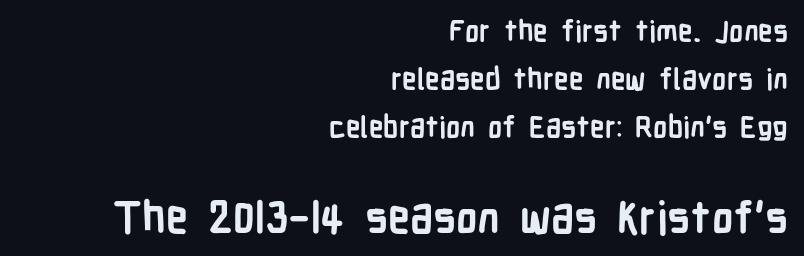
Q: Is the text bold? A: Yes.
Q: Is the text italic (slanted)? A: No, it is upright.
Q: Is the typeface a serif or a sans-serif typeface? A: Sans-serif.
Q: Is the text underlined? A: No.
Q: How is the paragraph aligned? A: Right-aligned.
Q: Is the spacing between letters normal or unusually wide? A: Normal.
Q: Is the spacing between lines tight, normal or loose? A: Normal.
Q: Which block of text is set in a larger size, the first (top) or the second (bottom)? A: The second (bottom) one.
Q: Width (condensed, normal, or wide)? A: Condensed.
Q: Stroke contrast? A: Low.
Q: x-height? A: Medium.
Q: Monospaced? A: No.
